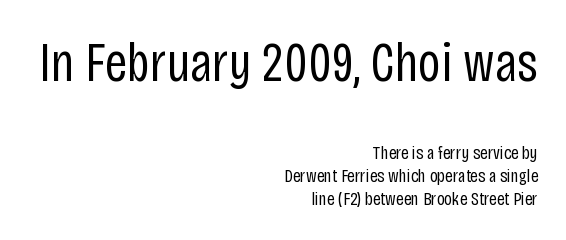
The image shows 56 px regular-weight, condensed sans-serif type, upright; set right-aligned, line spacing 1.22x, normal letter spacing, not underlined; the first (top) block is 2.95x larger; low stroke contrast and a large x-height.
